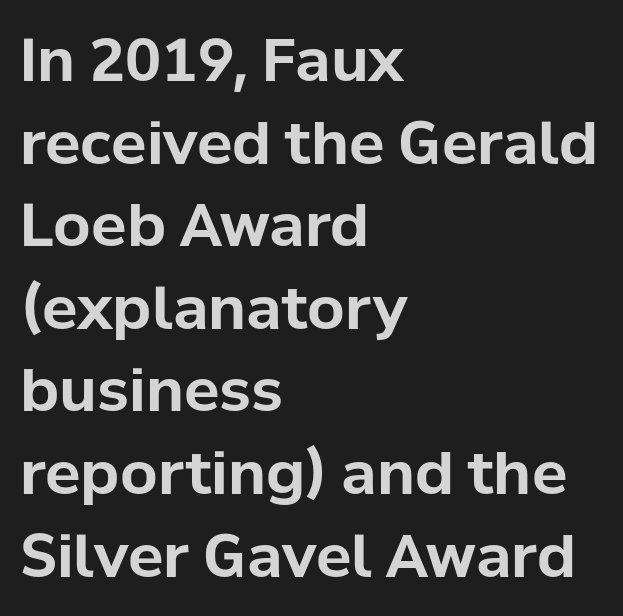
The image shows 59 px bold sans-serif type, upright; set left-aligned, normal line spacing (1.4x), normal letter spacing, not underlined; low stroke contrast and a medium x-height.
